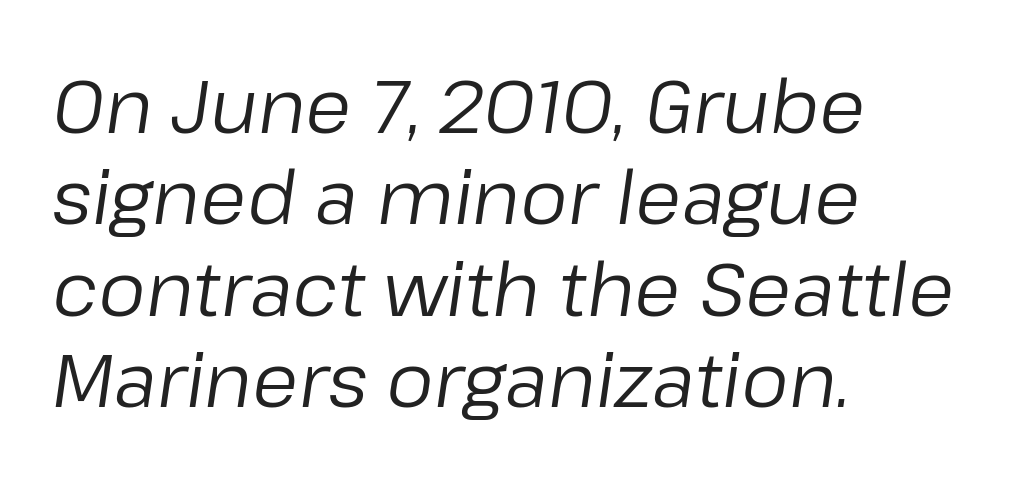
{"italic": "yes", "lean": "right", "slant_degrees": 8, "bold": "no", "weight": "regular", "width": "normal", "stroke_contrast": "low", "x_height": "medium", "monospaced": "no", "underline": "no", "align": "left", "line_spacing_ratio": 1.22, "letter_spacing": "normal", "letter_spacing_em": 0.0, "glyph_px": 75}
